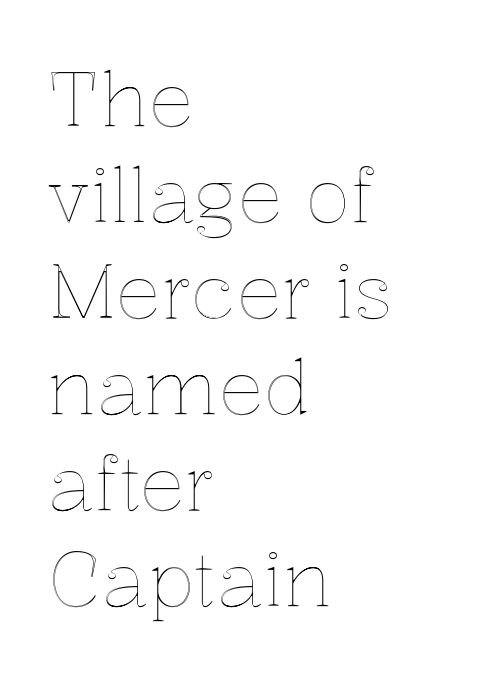
The image shows 75 px text type, upright; set left-aligned, normal line spacing (1.28x), normal letter spacing, not underlined; a medium x-height.
